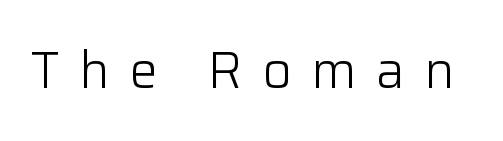
Q: Is the text bold? A: No.
Q: Is the text italic (slanted)? A: No, it is upright.
Q: Is the typeface a serif or a sans-serif typeface? A: Sans-serif.
Q: Is the text underlined? A: No.
Q: Is the spacing between letters normal or unusually wide? A: Unusually wide.
Q: Width (condensed, normal, or wide)? A: Normal.
Q: Stroke contrast? A: Low.
Q: x-height? A: Medium.
Q: Monospaced? A: No.
